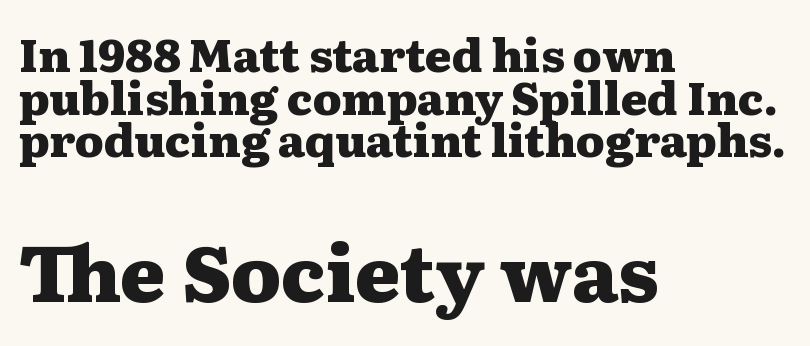
Q: Is the text bold? A: Yes.
Q: Is the text italic (slanted)? A: No, it is upright.
Q: Is the typeface a serif or a sans-serif typeface? A: Serif.
Q: Is the text underlined? A: No.
Q: How is the paragraph aligned? A: Left-aligned.
Q: Is the spacing between letters normal or unusually wide? A: Normal.
Q: Is the spacing between lines tight, normal or loose? A: Tight.
Q: Which block of text is set in a larger size, the first (top) or the second (bottom)? A: The second (bottom) one.
Q: Width (condensed, normal, or wide)? A: Wide.
Q: Stroke contrast? A: Medium.
Q: x-height? A: Medium.
Q: Monospaced? A: No.
